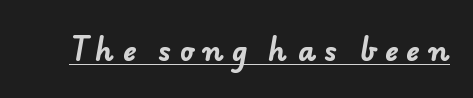
Somebody hit Ctrl+U on this one — the words are underlined. Character widths vary here, with narrow letters taking less room than wide ones. This is sans-serif lettering, the kind often seen on screens and signage. Students, this is bold: see how much ink each stroke carries. Short note: letters widely spaced.
